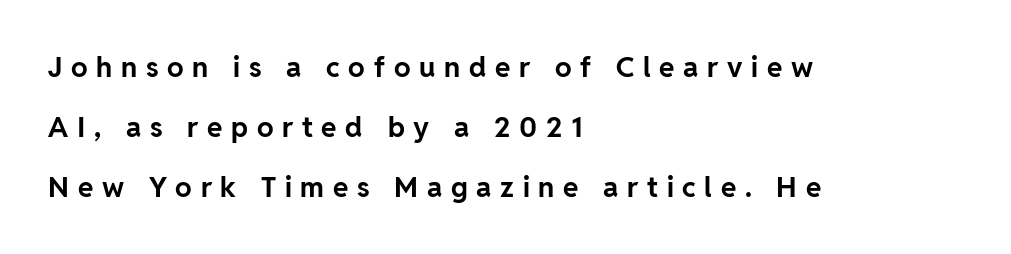
The image shows 28 px bold sans-serif type, upright; set left-aligned, loose line spacing (2.14x), unusually wide letter spacing (+0.31 em), not underlined; low stroke contrast and a medium x-height.
